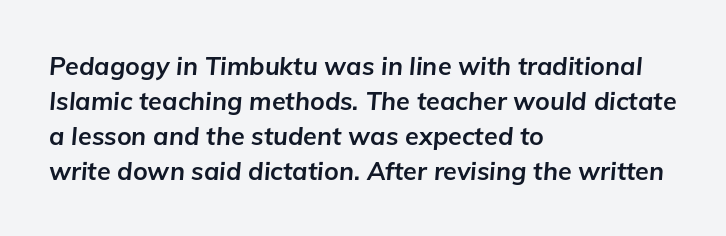
Short note: letters normally spaced. Would a proofreader flag this as italicized? Yes. The space between consecutive lines is moderate. Quick note: underline off. Short and long lines alike share a common starting point at left. The passage shown is emphatically bold.
